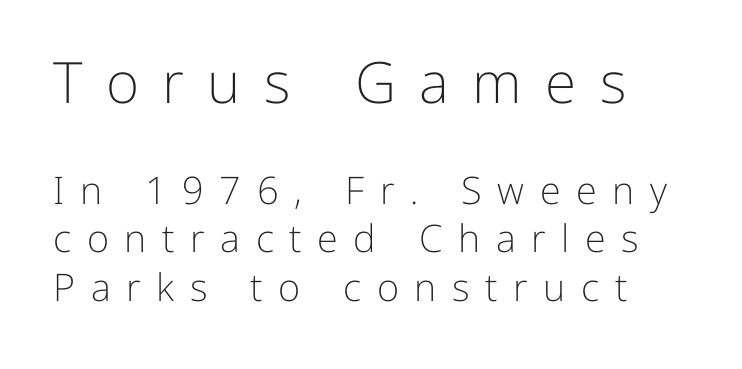
The image shows 57 px light sans-serif type, upright; set normal line spacing (1.27x), unusually wide letter spacing (+0.41 em), not underlined; the first (top) block is 1.5x larger; low stroke contrast and a medium x-height.
